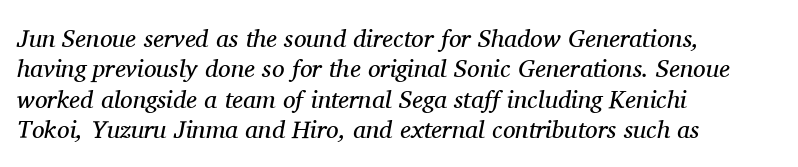
Stems here are at most as thick as an everyday book face. The string is rendered with underlining switched off. Every character sits at an angle, as italics do. Words appear dense and cohesive because spacing is normal. The compositor pushed each line to the left boundary.
